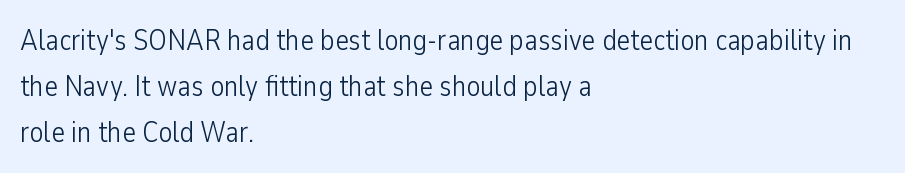
{"serif": "no", "italic": "no", "bold": "no", "weight": "light", "width": "condensed", "stroke_contrast": "low", "x_height": "medium", "monospaced": "no", "underline": "no", "align": "left", "line_spacing": "normal", "line_spacing_ratio": 1.58, "letter_spacing": "normal", "letter_spacing_em": 0.0, "glyph_px": 29}
